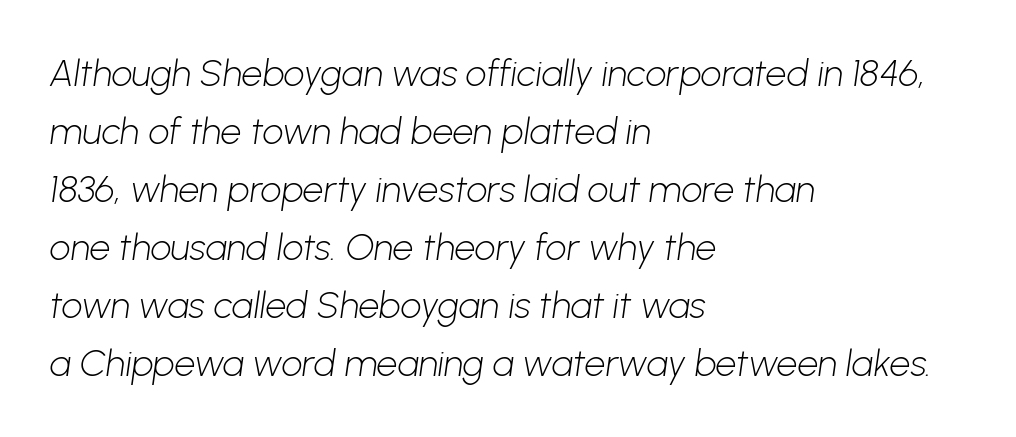
Q: Is the text bold? A: No.
Q: Is the typeface a serif or a sans-serif typeface? A: Sans-serif.
Q: Is the text underlined? A: No.
Q: How is the paragraph aligned? A: Left-aligned.
Q: Is the spacing between letters normal or unusually wide? A: Normal.
Q: Is the spacing between lines tight, normal or loose? A: Normal.
Q: Width (condensed, normal, or wide)? A: Normal.
Q: Stroke contrast? A: Low.
Q: x-height? A: Medium.
Q: Monospaced? A: No.
